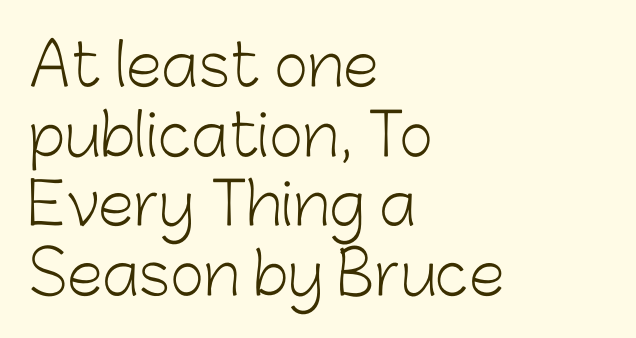
The image shows 58 px light sans-serif type, upright; set left-aligned, line spacing 1.2x, normal letter spacing, not underlined; low stroke contrast and a medium x-height.
